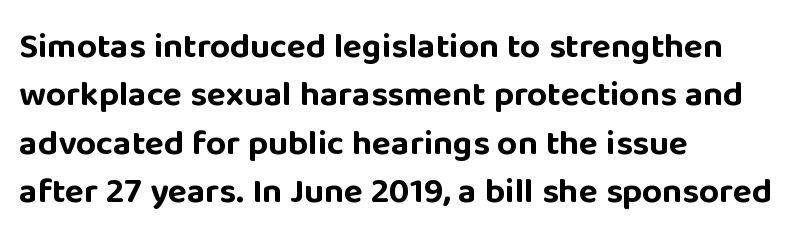
{"serif": "no", "italic": "no", "bold": "yes", "weight": "bold", "width": "normal", "stroke_contrast": "low", "x_height": "large", "monospaced": "no", "underline": "no", "align": "left", "line_spacing": "normal", "line_spacing_ratio": 1.38, "letter_spacing": "normal", "letter_spacing_em": 0.0, "glyph_px": 35}
